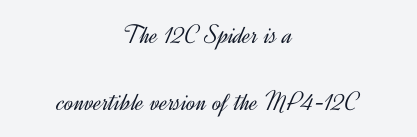
The weight tops out at a normal text grade. Glance below the letters and you will spot only blank space. Layout note: lines centered. Honestly, the letter spacing is just normal — you wouldn't notice it.
